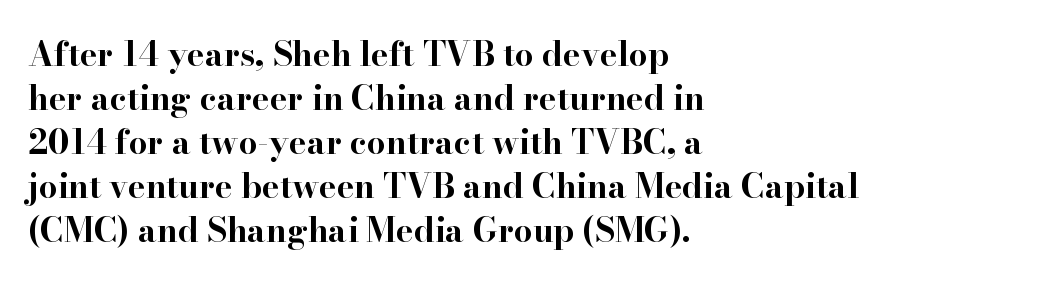
{"serif": "yes", "italic": "no", "bold": "yes", "weight": "bold", "width": "wide", "stroke_contrast": "high", "x_height": "small", "monospaced": "no", "underline": "no", "align": "left", "line_spacing": "normal", "line_spacing_ratio": 1.33, "letter_spacing": "normal", "letter_spacing_em": 0.0, "glyph_px": 33}
